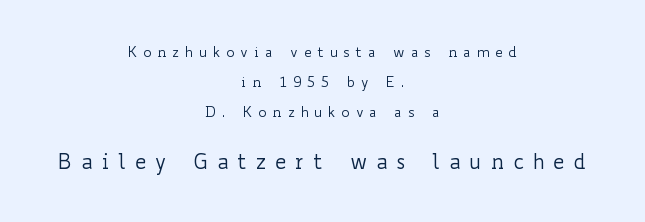
{"italic": "no", "bold": "no", "underline": "no", "align": "center", "line_spacing": "loose", "line_spacing_ratio": 2.15, "letter_spacing": "wide", "letter_spacing_em": 0.4, "larger_block": "second", "size_ratio": 1.5, "glyph_px": 21}
